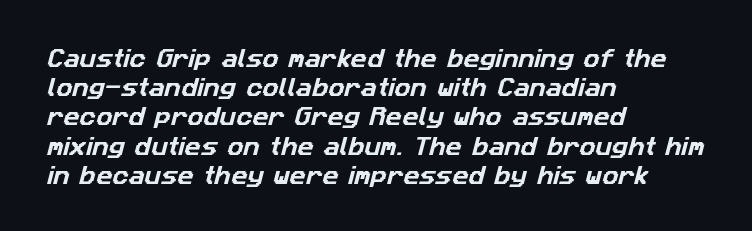
Each new line begins a customary step beneath the previous one. Compared with a centered layout, this one pins lines to the left instead. The face used here is rendered with its standard letterfit. A bare baseline throughout the passage.
